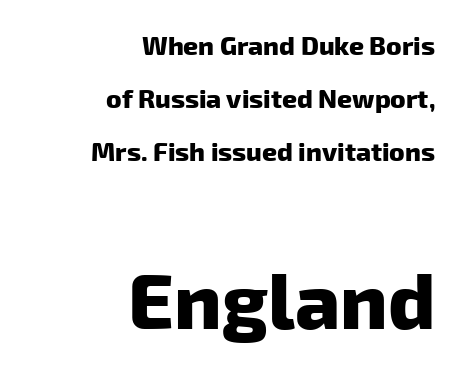
The image shows 78 px heavy sans-serif type; set right-aligned, loose line spacing (2.03x), normal letter spacing, not underlined; the second (bottom) block is 3.0x larger; low stroke contrast and a medium x-height.
